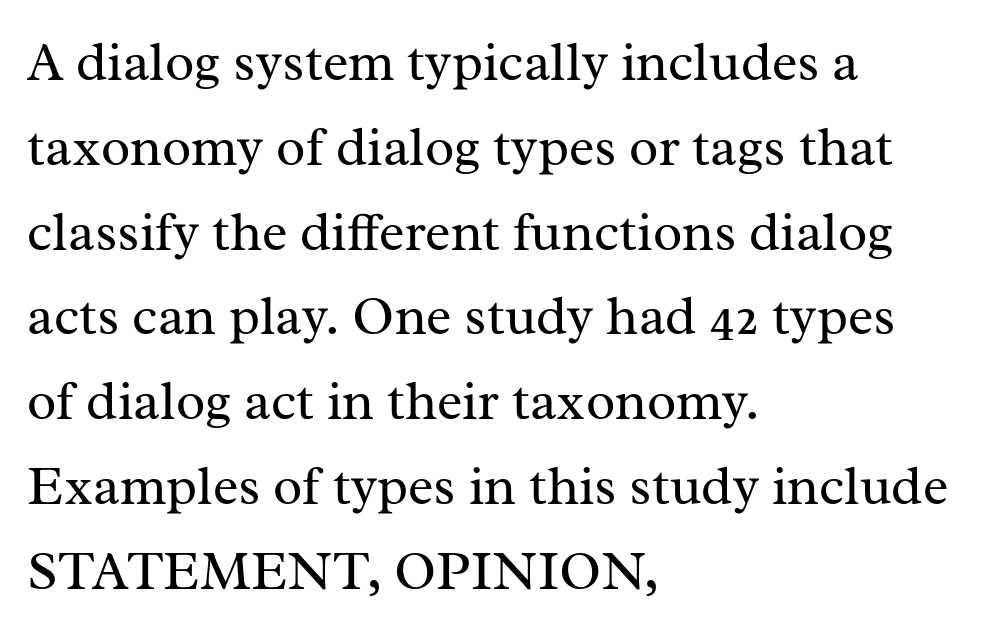
{"serif": "yes", "italic": "no", "bold": "no", "weight": "regular", "width": "normal", "stroke_contrast": "medium", "x_height": "medium", "monospaced": "no", "underline": "no", "align": "left", "line_spacing": "normal", "line_spacing_ratio": 1.57, "letter_spacing": "normal", "letter_spacing_em": 0.0, "glyph_px": 54}
